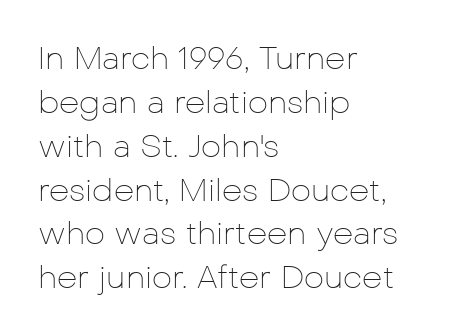
{"serif": "no", "italic": "no", "bold": "no", "weight": "thin", "width": "normal", "stroke_contrast": "low", "x_height": "medium", "monospaced": "no", "underline": "no", "align": "left", "line_spacing": "normal", "line_spacing_ratio": 1.37, "letter_spacing": "normal", "letter_spacing_em": 0.0, "glyph_px": 32}
